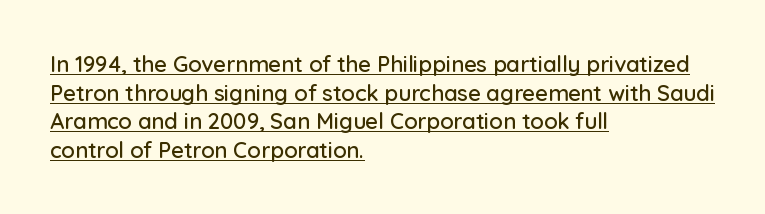
Q: Is the text italic (slanted)? A: No, it is upright.
Q: Is the text underlined? A: Yes.
Q: How is the paragraph aligned? A: Left-aligned.
Q: Is the spacing between letters normal or unusually wide? A: Normal.
Q: Is the spacing between lines tight, normal or loose? A: Normal.
